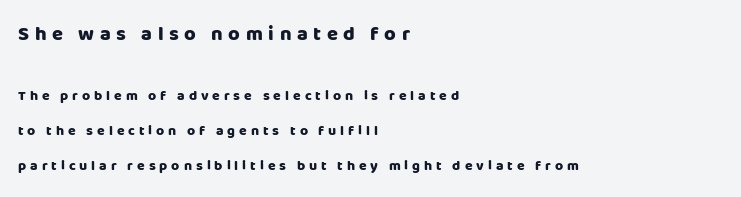
Q: Is the text bold? A: Yes.
Q: Is the text italic (slanted)? A: No, it is upright.
Q: Is the text underlined? A: No.
Q: How is the paragraph aligned? A: Left-aligned.
Q: Is the spacing between letters normal or unusually wide? A: Unusually wide.
Q: Is the spacing between lines tight, normal or loose? A: Loose.
Q: Which block of text is set in a larger size, the first (top) or the second (bottom)? A: The first (top) one.
